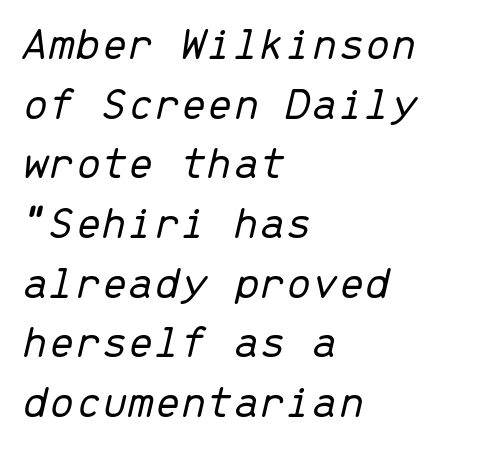
Each letter, wide or thin by design, is forced into the same width here. Stems here are at most as thick as an everyday book face. If you drew a line through each stem, it would be angled. Notice how descenders clear the ascenders below comfortably — that's standard leading. What stands out about the letter spacing? Nothing — it is the standard amount.
